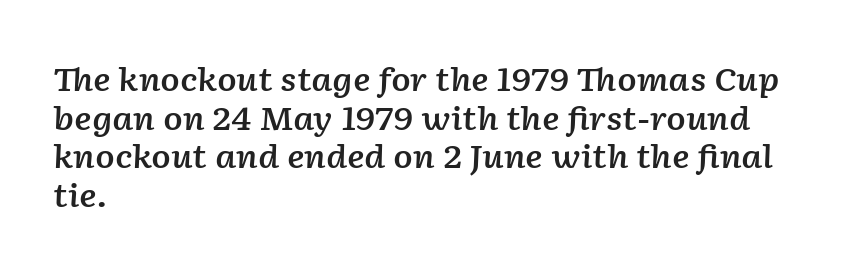
Underline: absent. The passage shown is typed in a proportional face where columns would drift. These lines were composed using italics. A somewhat darkened texture: the type is semibold rather than bold. Honestly, the letter spacing is just normal — you wouldn't notice it.
